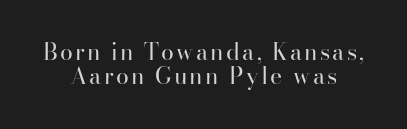
{"italic": "no", "bold": "no", "underline": "no", "line_spacing": "tight", "line_spacing_ratio": 1.05, "glyph_px": 23}
